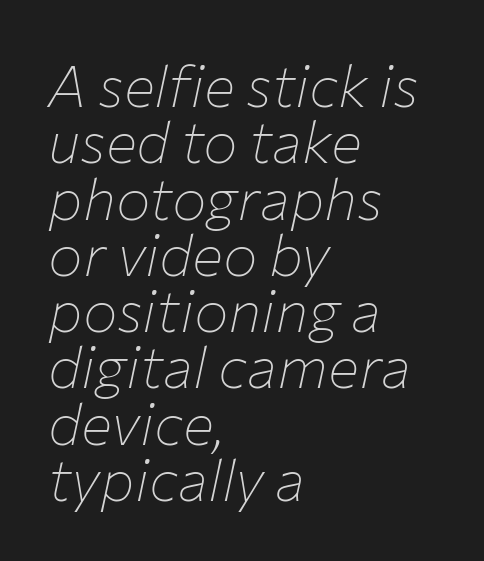
In terms of posture, this sample is oblique. Do the characters align in a grid? No, the font is proportional. Tracking value appears to be zero — textbook default spacing. Honestly, the rows look squashed on top of each other. Check under the words: just untouched page. Is the stroke heavy? The answer is a plain regular-or-lighter.
